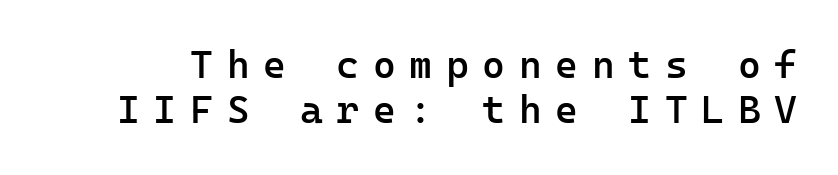
Q: Is the text bold? A: Semi-bold.
Q: Is the text italic (slanted)? A: No, it is upright.
Q: Is the typeface a serif or a sans-serif typeface? A: Sans-serif.
Q: Is the text underlined? A: No.
Q: Is the spacing between letters normal or unusually wide? A: Unusually wide.
Q: Width (condensed, normal, or wide)? A: Normal.
Q: Stroke contrast? A: Low.
Q: x-height? A: Medium.
Q: Monospaced? A: Yes.
